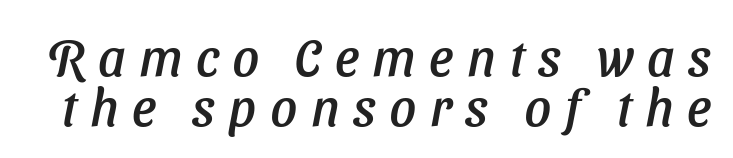
{"italic": "yes", "lean": "right", "slant_degrees": 11, "width": "normal", "stroke_contrast": "low", "x_height": "medium", "monospaced": "no", "underline": "no", "line_spacing": "tight", "line_spacing_ratio": 0.96, "letter_spacing": "wide", "letter_spacing_em": 0.26, "glyph_px": 52}
